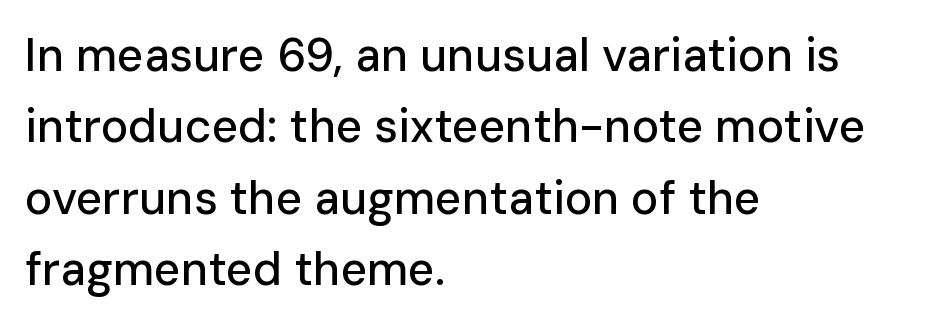
{"serif": "no", "italic": "no", "width": "normal", "stroke_contrast": "low", "x_height": "medium", "monospaced": "no", "underline": "no", "align": "left", "line_spacing": "normal", "line_spacing_ratio": 1.55, "letter_spacing": "normal", "letter_spacing_em": 0.0, "glyph_px": 46}
